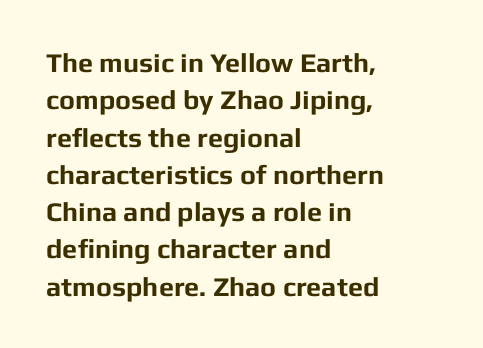
{"italic": "no", "bold": "yes", "underline": "no", "align": "left", "line_spacing": "normal", "line_spacing_ratio": 1.38, "letter_spacing": "normal", "letter_spacing_em": 0.0, "glyph_px": 27}
